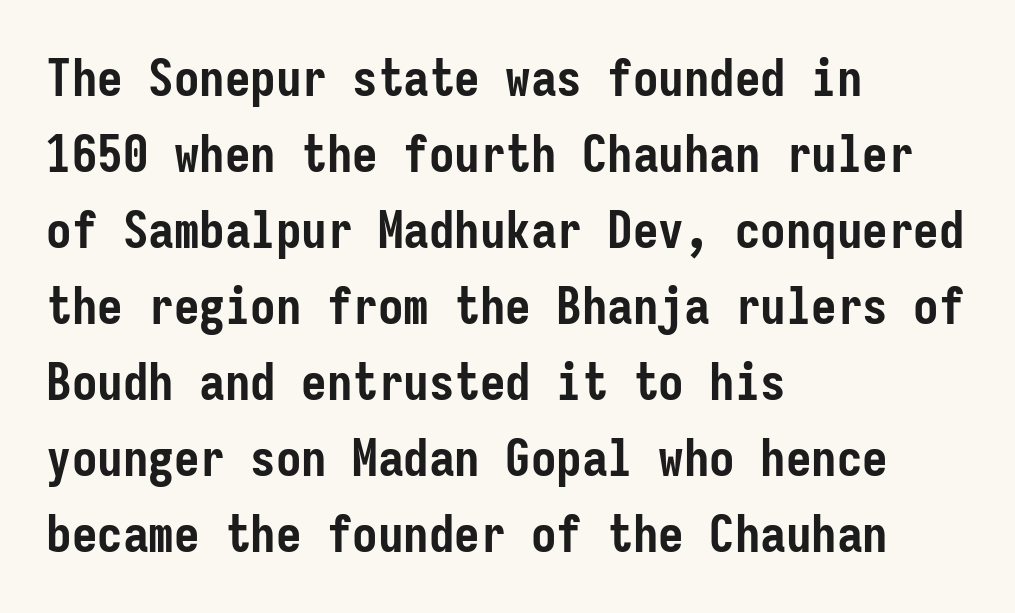
The image shows 51 px semibold, condensed sans-serif type, upright, monospaced; set left-aligned, normal line spacing (1.49x), normal letter spacing, not underlined; low stroke contrast and a medium x-height.
